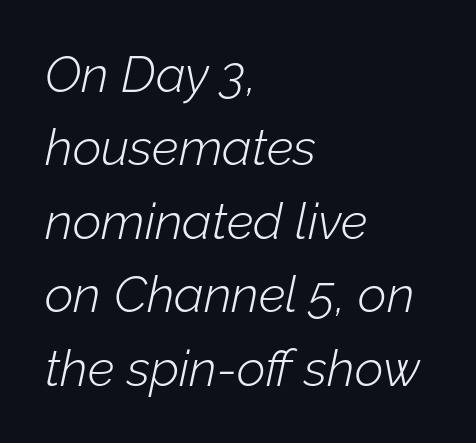
{"italic": "yes", "lean": "right", "slant_degrees": 12, "bold": "no", "weight": "light", "width": "normal", "stroke_contrast": "low", "x_height": "medium", "monospaced": "no", "underline": "no", "align": "left", "line_spacing": "normal", "line_spacing_ratio": 1.47, "letter_spacing": "normal", "letter_spacing_em": 0.0, "glyph_px": 50}
